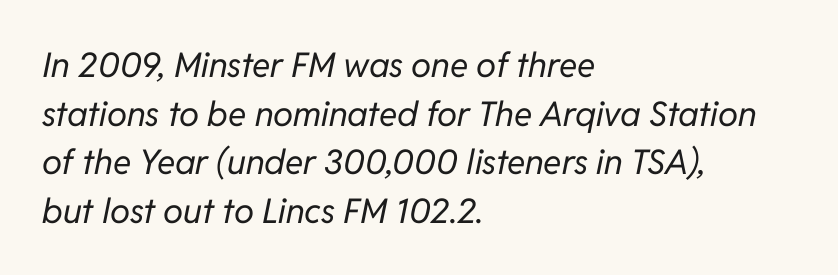
Q: Is the text bold? A: No.
Q: Is the text italic (slanted)? A: Yes, it leans right by about 11 degrees.
Q: Is the text underlined? A: No.
Q: How is the paragraph aligned? A: Left-aligned.
Q: Is the spacing between letters normal or unusually wide? A: Normal.
Q: Is the spacing between lines tight, normal or loose? A: Normal.
Q: Width (condensed, normal, or wide)? A: Normal.
Q: Stroke contrast? A: Low.
Q: x-height? A: Medium.
Q: Monospaced? A: No.
